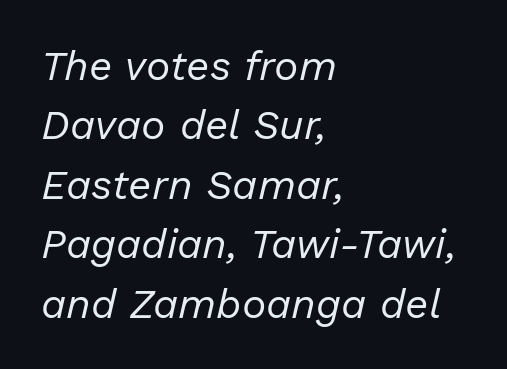
The compositor pushed each line to the left boundary. Default kerning and tracking; the words read as compact shapes. Spacing verdict: proportional, widths tailored to each character. The area under the type is left untouched. When letters slant like this, we call the style italic.
